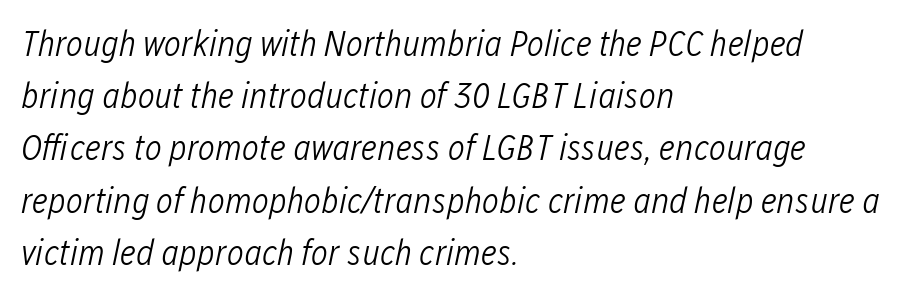
Q: Is the text bold? A: No.
Q: Is the text italic (slanted)? A: Yes, it leans right by about 12 degrees.
Q: Is the text underlined? A: No.
Q: How is the paragraph aligned? A: Left-aligned.
Q: Is the spacing between letters normal or unusually wide? A: Normal.
Q: Is the spacing between lines tight, normal or loose? A: Normal.
Q: Width (condensed, normal, or wide)? A: Condensed.
Q: Stroke contrast? A: Low.
Q: x-height? A: Medium.
Q: Monospaced? A: No.
